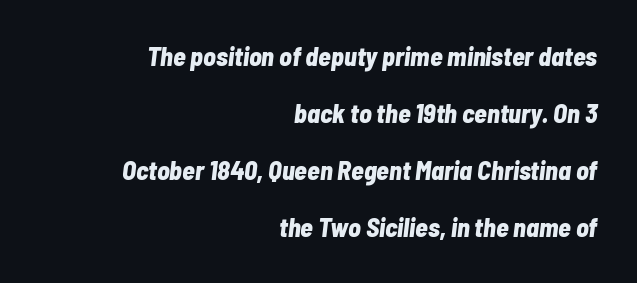
The image shows 26 px bold type, italic (leaning right); set right-aligned, loose line spacing (2.19x), normal letter spacing, not underlined.
